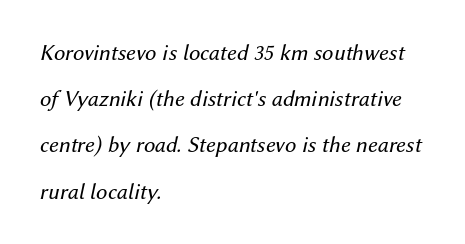
Q: Is the text bold? A: No.
Q: Is the text italic (slanted)? A: Yes, it leans right by about 12 degrees.
Q: Is the text underlined? A: No.
Q: How is the paragraph aligned? A: Left-aligned.
Q: Is the spacing between letters normal or unusually wide? A: Normal.
Q: Is the spacing between lines tight, normal or loose? A: Loose.
